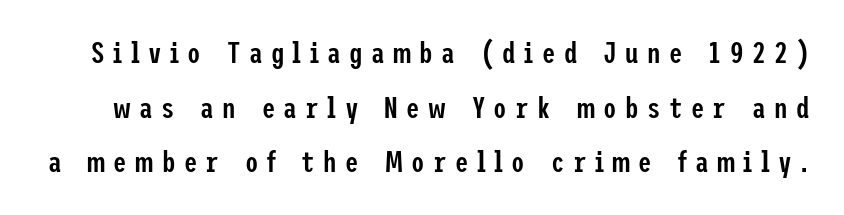
The image shows 30 px semibold, condensed sans-serif type, upright; set line spacing 1.82x, unusually wide letter spacing (+0.28 em), not underlined; low stroke contrast and a medium x-height.
